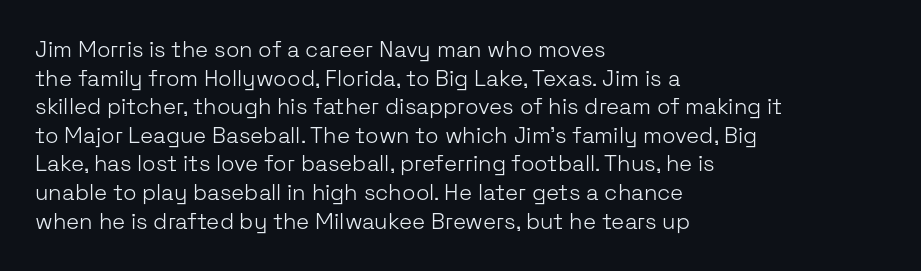
Check the space under the baseline: it is left empty. Characters follow at the spacing the type designer built in. These glyphs show unthickened strokes, regular width or finer. This is the regular roman posture of the typeface. A typesetter would call this leading conventional body-copy spacing. The compositor pushed each line to the left boundary.
